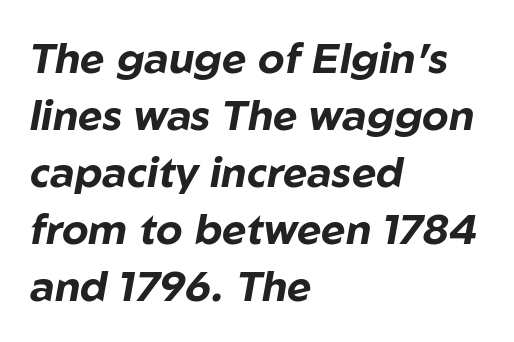
{"italic": "yes", "lean": "right", "slant_degrees": 10, "bold": "yes", "weight": "bold", "width": "normal", "stroke_contrast": "low", "x_height": "medium", "monospaced": "no", "underline": "no", "align": "left", "line_spacing": "normal", "line_spacing_ratio": 1.36, "letter_spacing": "normal", "letter_spacing_em": 0.0, "glyph_px": 42}
